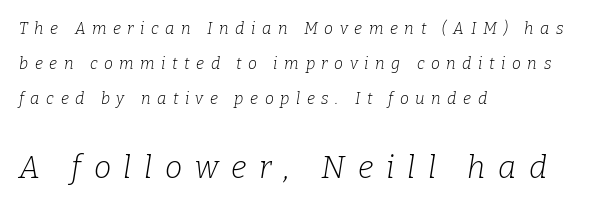
{"serif": "yes", "italic": "yes", "lean": "right", "slant_degrees": 9, "bold": "no", "weight": "light", "width": "normal", "stroke_contrast": "low", "x_height": "medium", "monospaced": "no", "underline": "no", "align": "left", "line_spacing": "loose", "line_spacing_ratio": 2.2, "letter_spacing": "wide", "letter_spacing_em": 0.41, "larger_block": "second", "size_ratio": 1.94, "glyph_px": 31}
